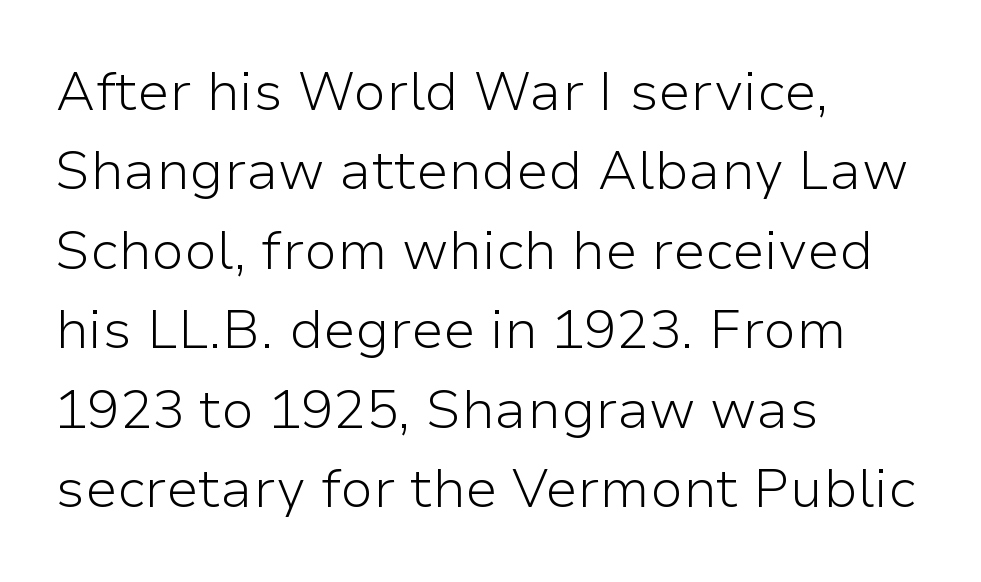
Plain, unruled lines of type. This is not heavy type; no bold has been used. Quick note: not italic, upright. Each letter keeps its own natural width here, so spacing adapts to shape. Each line starts at the same left margin while the right side varies.
